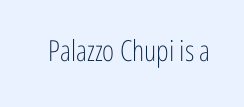
The image shows 29 px light, condensed sans-serif type, upright; set normal letter spacing, not underlined; low stroke contrast and a medium x-height.
